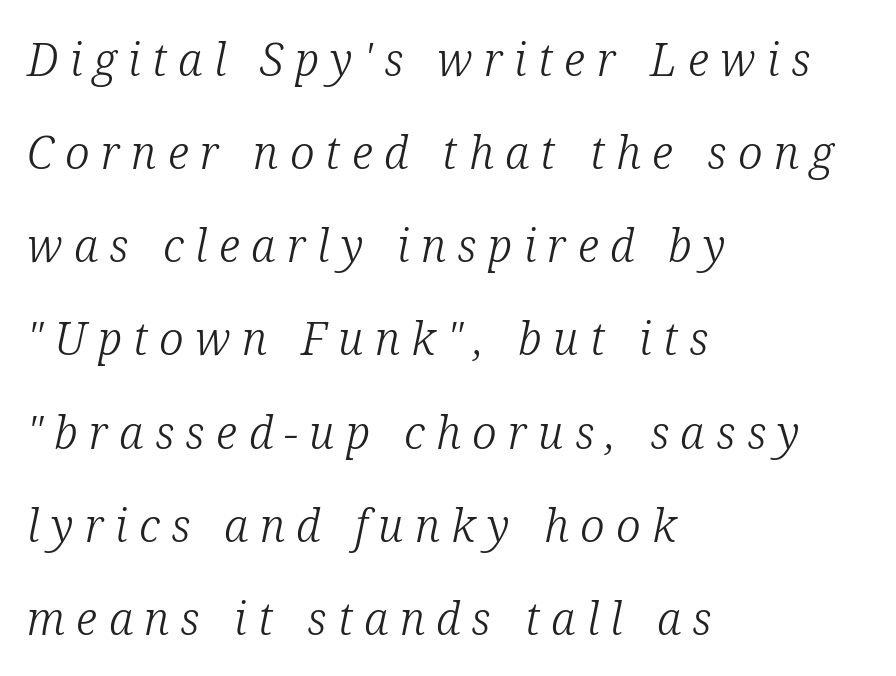
{"serif": "yes", "italic": "yes", "lean": "right", "slant_degrees": 12, "bold": "no", "weight": "light", "width": "normal", "stroke_contrast": "low", "x_height": "medium", "monospaced": "no", "underline": "no", "align": "left", "line_spacing": "loose", "line_spacing_ratio": 2.07, "letter_spacing": "wide", "letter_spacing_em": 0.25, "glyph_px": 45}
